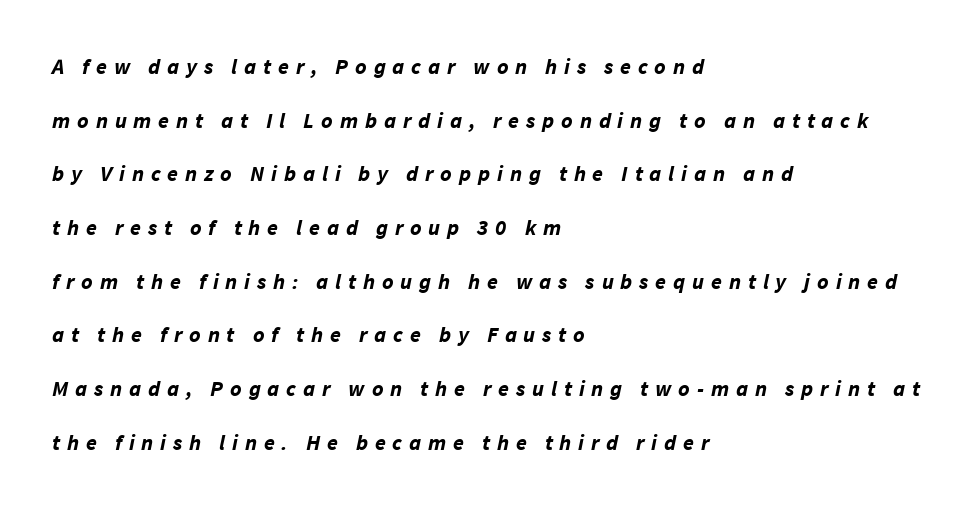
You could only call the tracking loose — the letters float apart. Left-aligned paragraph, ragged on the right. The typesetting leans heavy: a genuine bold. The font's italic variant was chosen for this text. This rendering features lettering with no underline.
